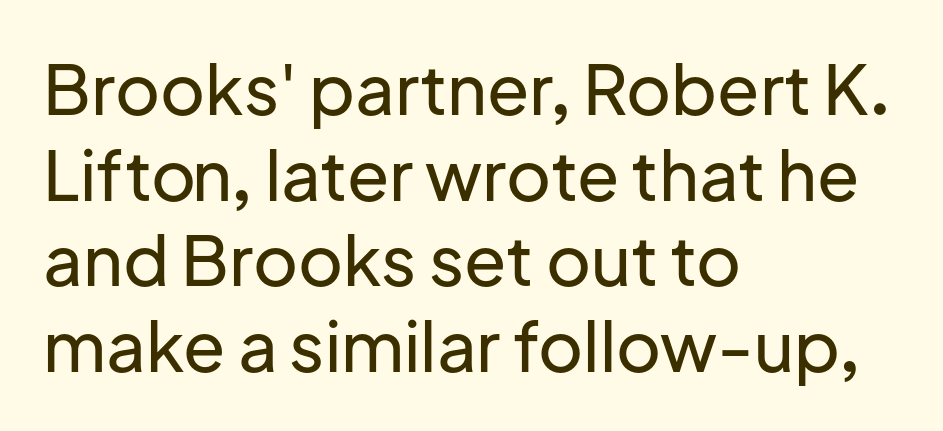
The image shows 69 px sans-serif type, upright; set left-aligned, line spacing 1.24x, normal letter spacing, not underlined; low stroke contrast and a medium x-height.
